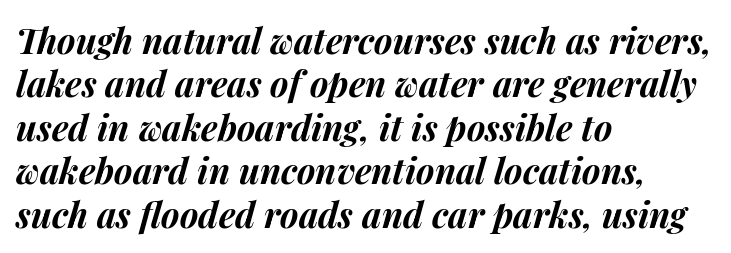
{"italic": "yes", "lean": "right", "slant_degrees": 14, "bold": "yes", "weight": "bold", "width": "normal", "stroke_contrast": "medium", "x_height": "medium", "monospaced": "no", "underline": "no", "align": "left", "line_spacing_ratio": 1.24, "letter_spacing": "normal", "letter_spacing_em": 0.0, "glyph_px": 35}
